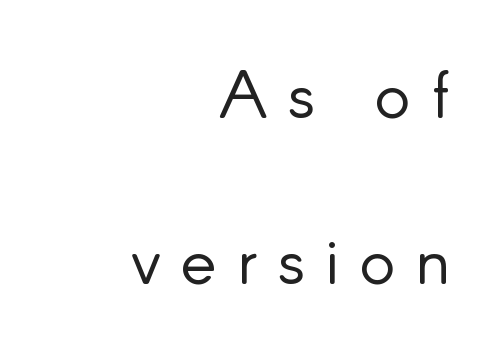
What's the leading like? Stretched, with rows far apart. Every stem runs plumb, perpendicular to the baseline. Nobody drew a line under any word here. The typeface has the unassuming heft of standard copy or less. Each letter keeps its own natural width here, so spacing adapts to shape. Which margin do the lines hug? The right one — the left edge is uneven.
